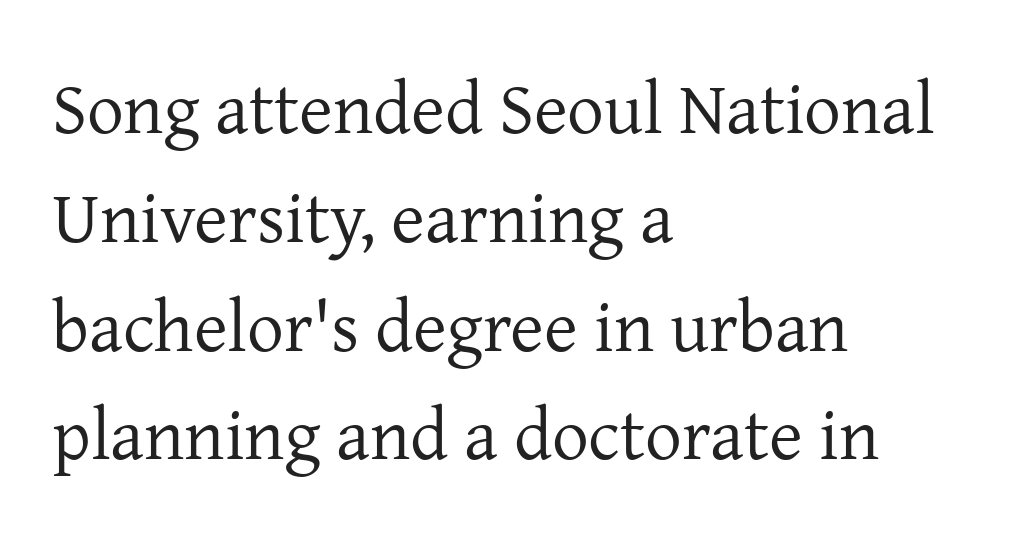
The lines are quadded left. You could not count columns in this text — the font is proportionally spaced. Each word holds together tightly as a unit, with standard inter-letter gaps. A clean baseline with only descenders dipping below it. Normally led — the rows are evenly, conventionally spaced.
